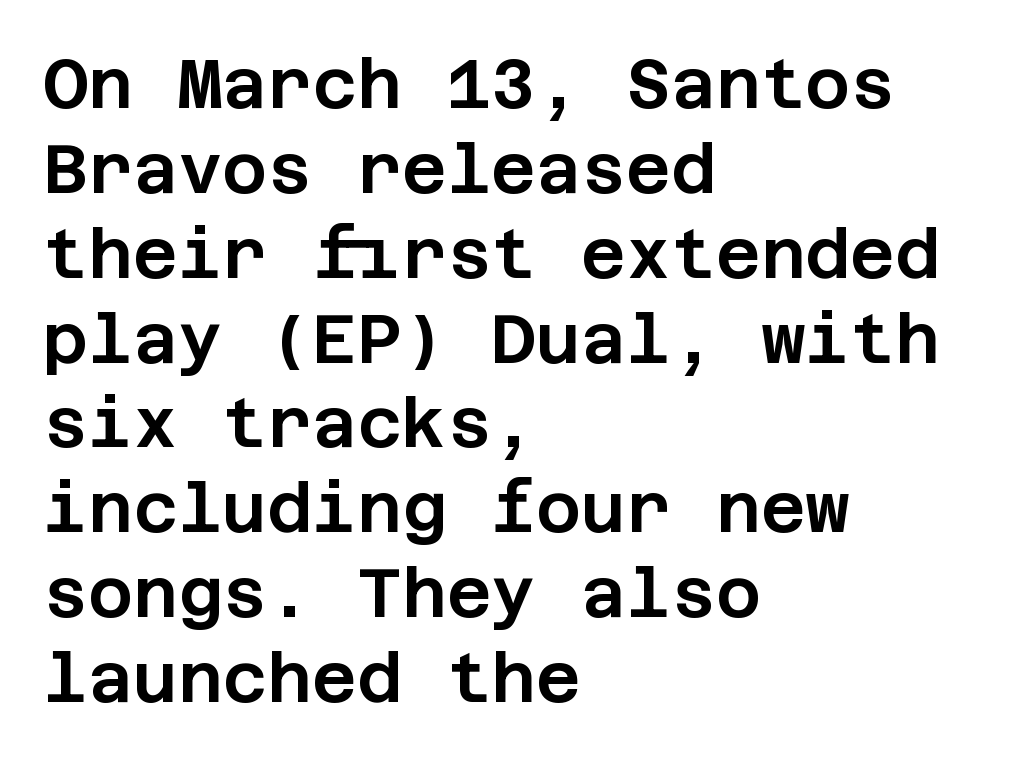
Q: Is the text italic (slanted)? A: No, it is upright.
Q: Is the typeface a serif or a sans-serif typeface? A: Sans-serif.
Q: Is the text underlined? A: No.
Q: How is the paragraph aligned? A: Left-aligned.
Q: Is the spacing between letters normal or unusually wide? A: Normal.
Q: Width (condensed, normal, or wide)? A: Normal.
Q: Stroke contrast? A: Low.
Q: x-height? A: Large.
